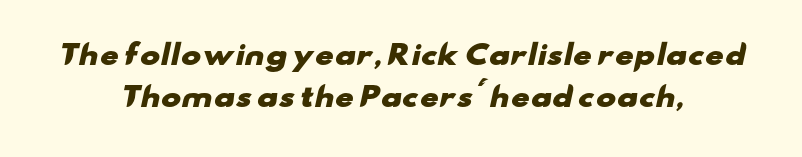
Q: Is the text bold? A: Yes.
Q: Is the text underlined? A: No.
Q: How is the paragraph aligned? A: Centered.
Q: Is the spacing between letters normal or unusually wide? A: Normal.
Q: Is the spacing between lines tight, normal or loose? A: Normal.
